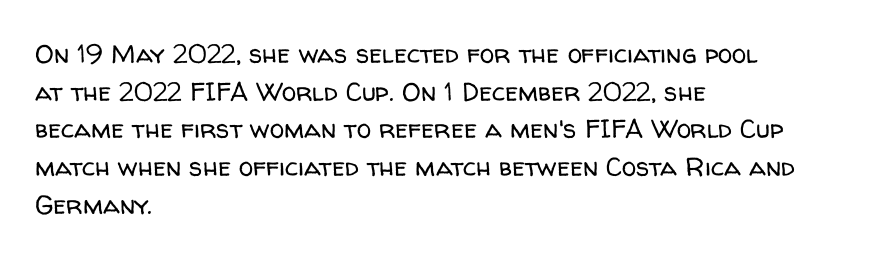
The image shows 26 px text type, upright; set left-aligned, normal line spacing (1.45x), normal letter spacing, not underlined.
